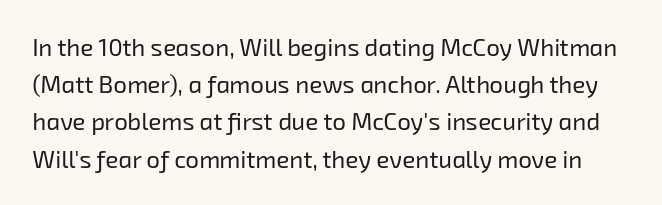
Q: Is the text bold? A: No.
Q: Is the text underlined? A: No.
Q: Is the spacing between letters normal or unusually wide? A: Normal.
Q: Is the spacing between lines tight, normal or loose? A: Normal.
